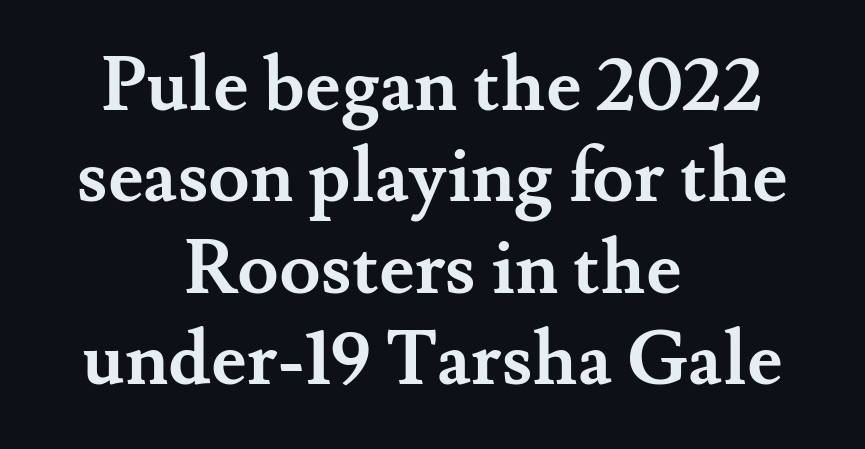
Q: Is the text bold? A: Yes.
Q: Is the text italic (slanted)? A: No, it is upright.
Q: Is the typeface a serif or a sans-serif typeface? A: Serif.
Q: Is the text underlined? A: No.
Q: How is the paragraph aligned? A: Centered.
Q: Is the spacing between letters normal or unusually wide? A: Normal.
Q: Width (condensed, normal, or wide)? A: Normal.
Q: Stroke contrast? A: Medium.
Q: x-height? A: Small.
Q: Monospaced? A: No.
